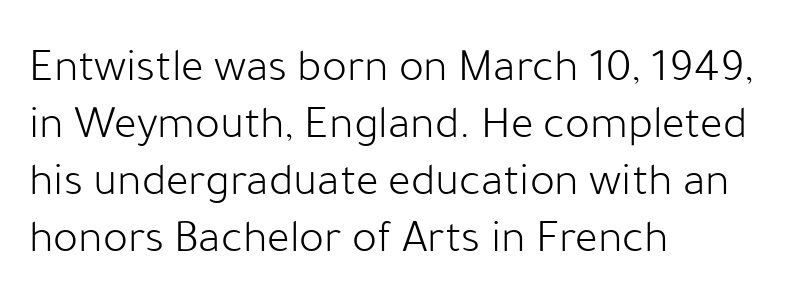
{"serif": "no", "italic": "no", "bold": "no", "weight": "light", "width": "normal", "stroke_contrast": "low", "x_height": "medium", "monospaced": "no", "underline": "no", "align": "left", "line_spacing_ratio": 1.21, "letter_spacing": "normal", "letter_spacing_em": 0.0, "glyph_px": 47}
